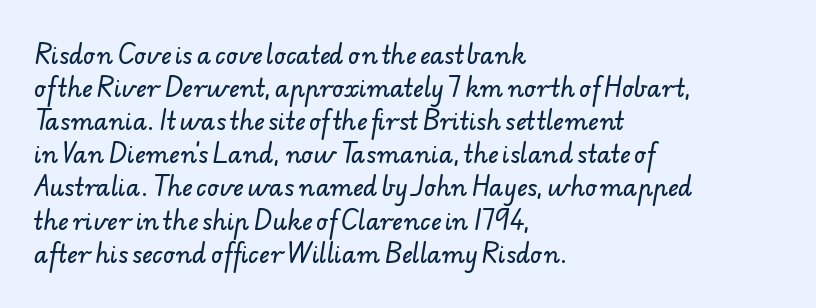
Q: Is the text underlined? A: No.
Q: How is the paragraph aligned? A: Left-aligned.
Q: Is the spacing between letters normal or unusually wide? A: Normal.
Q: Is the spacing between lines tight, normal or loose? A: Normal.
